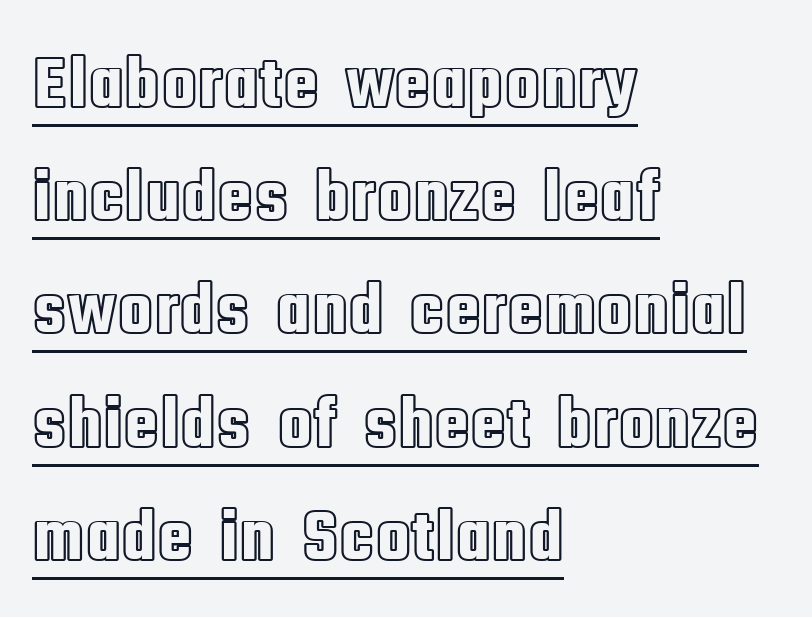
Students, observe: this is what conventionally led text looks like. The lettering is marked with a stroke running underneath it. The type is set solid horizontally, with unmodified tracking. Spacing verdict: proportional, widths tailored to each character.
